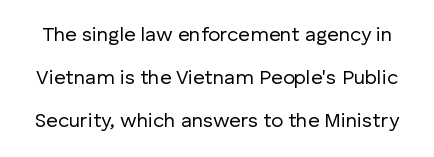
The image shows 20 px text type, upright; set loose line spacing (2.14x), normal letter spacing, not underlined.
